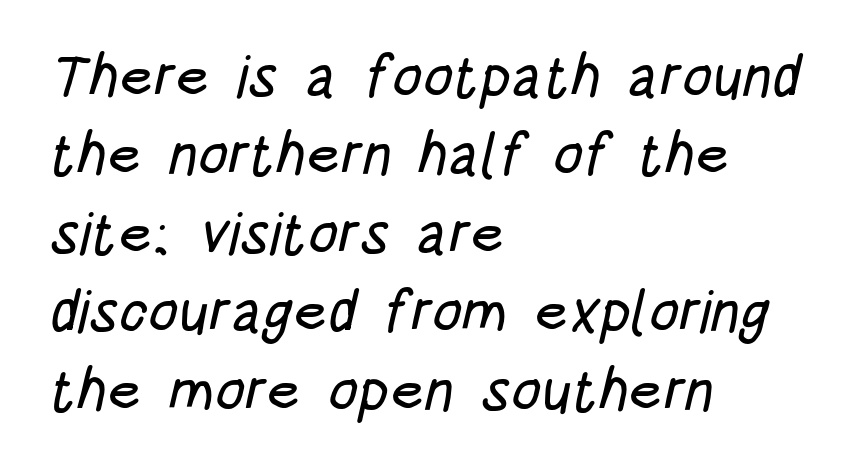
The foot of each line stays bare and open. A sans-serif font was chosen for this passage. Do the characters align in a grid? No, the font is proportional. The rendering anchors every line to the left-hand side. Is the letter spacing exaggerated? No — it looks like the ordinary default.
